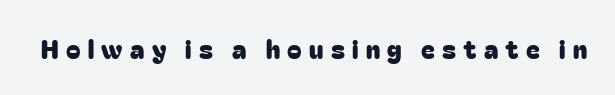
Q: Is the text italic (slanted)? A: No, it is upright.
Q: Is the text underlined? A: No.
Q: Is the spacing between letters normal or unusually wide? A: Unusually wide.
